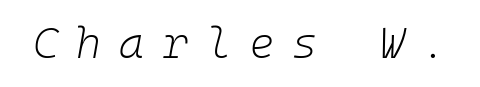
{"italic": "yes", "lean": "right", "slant_degrees": 10, "bold": "no", "weight": "light", "width": "normal", "stroke_contrast": "low", "x_height": "medium", "monospaced": "yes", "underline": "no", "letter_spacing": "wide", "letter_spacing_em": 0.42, "glyph_px": 43}
